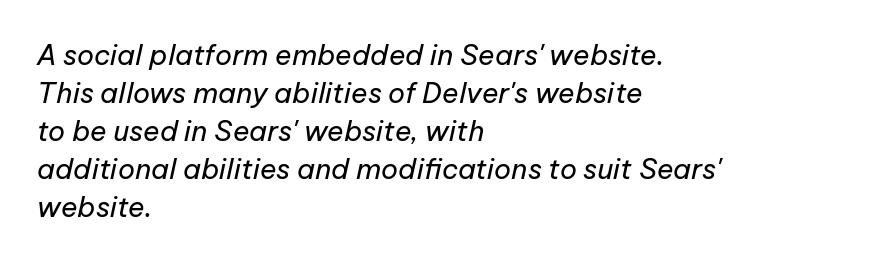
{"italic": "yes", "lean": "right", "slant_degrees": 12, "bold": "no", "weight": "regular", "width": "normal", "stroke_contrast": "low", "x_height": "medium", "monospaced": "no", "underline": "no", "align": "left", "line_spacing": "normal", "line_spacing_ratio": 1.36, "letter_spacing": "normal", "letter_spacing_em": 0.0, "glyph_px": 28}
